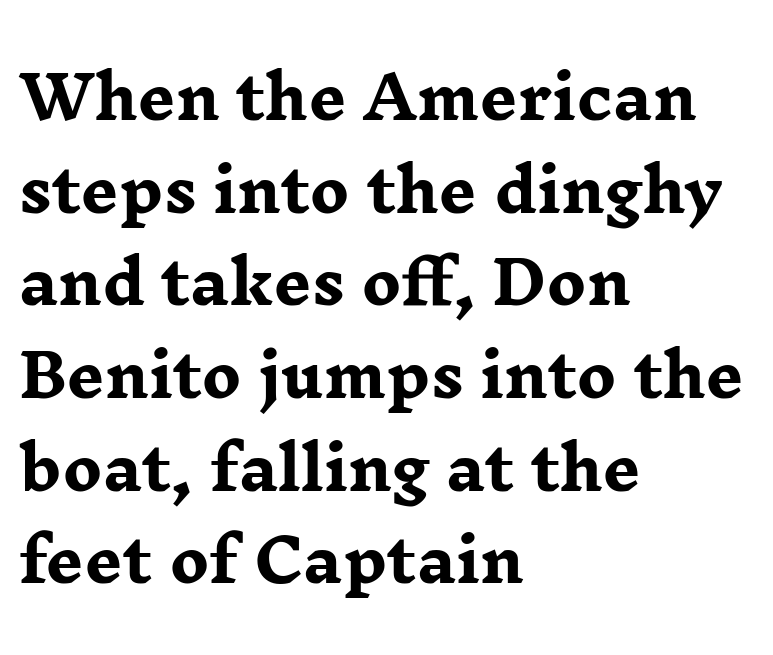
The image shows 59 px heavy, wide serif type, upright; set left-aligned, normal line spacing (1.57x), normal letter spacing, not underlined; low stroke contrast and a medium x-height.
